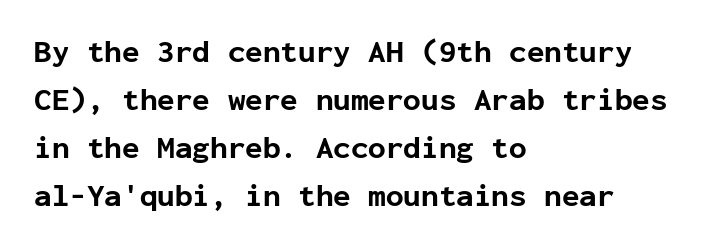
Q: Is the text bold? A: Yes.
Q: Is the text italic (slanted)? A: No, it is upright.
Q: Is the typeface a serif or a sans-serif typeface? A: Sans-serif.
Q: Is the text underlined? A: No.
Q: How is the paragraph aligned? A: Left-aligned.
Q: Is the spacing between letters normal or unusually wide? A: Normal.
Q: Is the spacing between lines tight, normal or loose? A: Normal.
Q: Width (condensed, normal, or wide)? A: Normal.
Q: Stroke contrast? A: Low.
Q: x-height? A: Medium.
Q: Monospaced? A: Yes.
